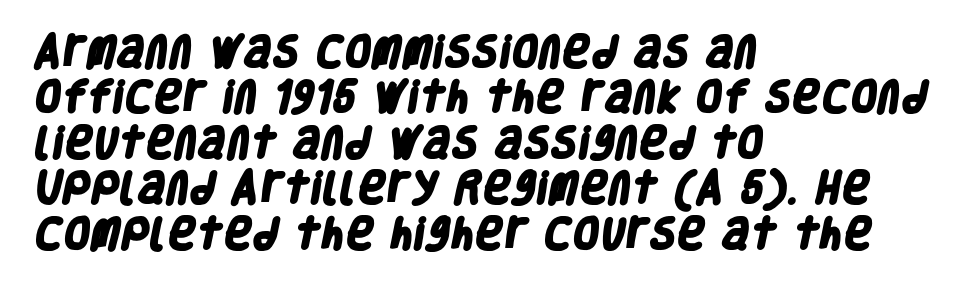
{"serif": "no", "bold": "yes", "weight": "heavy", "width": "condensed", "stroke_contrast": "low", "x_height": "large", "monospaced": "no", "underline": "no", "align": "left", "line_spacing": "normal", "line_spacing_ratio": 1.3, "letter_spacing": "normal", "letter_spacing_em": 0.0, "glyph_px": 35}
